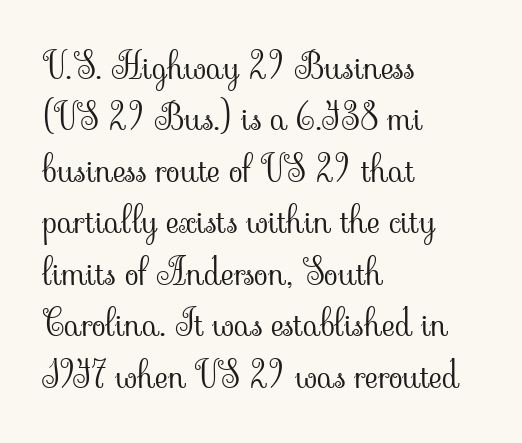
The image shows 36 px light serif type, upright; set left-aligned, normal line spacing (1.43x), normal letter spacing, not underlined; low stroke contrast and a small x-height.
